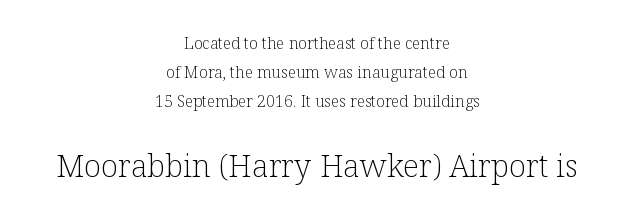
{"serif": "yes", "italic": "no", "bold": "no", "weight": "light", "width": "normal", "stroke_contrast": "low", "x_height": "medium", "monospaced": "no", "underline": "no", "align": "center", "line_spacing_ratio": 1.82, "letter_spacing": "normal", "letter_spacing_em": 0.0, "larger_block": "second", "size_ratio": 1.94, "glyph_px": 31}
